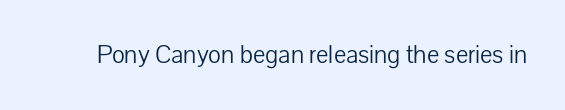
{"italic": "no", "bold": "no", "underline": "no", "letter_spacing": "normal", "letter_spacing_em": 0.0, "glyph_px": 26}
